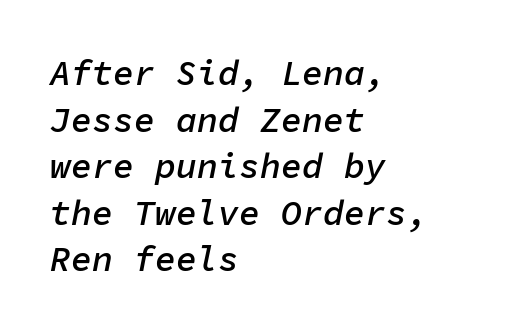
{"italic": "yes", "lean": "right", "slant_degrees": 11, "bold": "semi", "weight": "semibold", "width": "normal", "stroke_contrast": "low", "x_height": "medium", "monospaced": "yes", "underline": "no", "align": "left", "line_spacing": "normal", "line_spacing_ratio": 1.33, "letter_spacing": "normal", "letter_spacing_em": 0.0, "glyph_px": 35}
